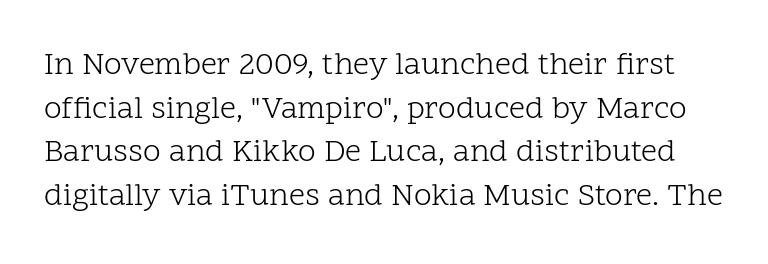
Q: Is the text bold? A: No.
Q: Is the text italic (slanted)? A: No, it is upright.
Q: Is the typeface a serif or a sans-serif typeface? A: Serif.
Q: Is the text underlined? A: No.
Q: Is the spacing between letters normal or unusually wide? A: Normal.
Q: Is the spacing between lines tight, normal or loose? A: Normal.
Q: Width (condensed, normal, or wide)? A: Normal.
Q: Stroke contrast? A: Low.
Q: x-height? A: Medium.
Q: Monospaced? A: No.
